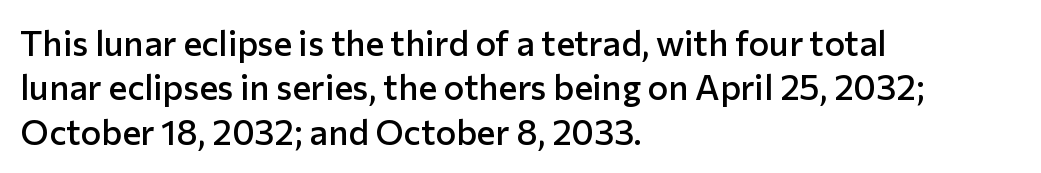
In CSS terms this would be text-align: left. The passage shown is semibold, sitting just below true bold. The typeface chosen for these lines omits serifs. Glance below the letters and you will spot only blank space.
